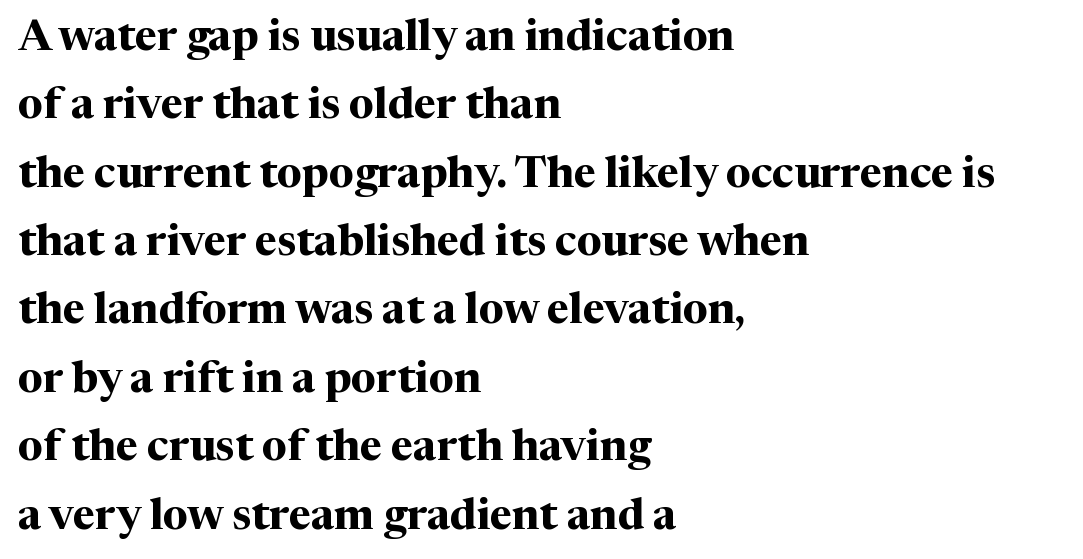
Q: Is the text bold? A: Yes.
Q: Is the text italic (slanted)? A: No, it is upright.
Q: Is the typeface a serif or a sans-serif typeface? A: Serif.
Q: Is the text underlined? A: No.
Q: How is the paragraph aligned? A: Left-aligned.
Q: Is the spacing between letters normal or unusually wide? A: Normal.
Q: Is the spacing between lines tight, normal or loose? A: Normal.
Q: Width (condensed, normal, or wide)? A: Normal.
Q: Stroke contrast? A: Medium.
Q: x-height? A: Medium.
Q: Monospaced? A: No.
